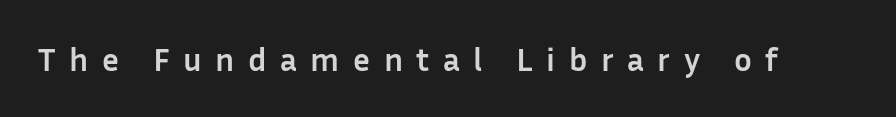
Does the weight exceed regular? Yes, all the way to bold. Underlining? Definitely not there. Students, note that the glyphs here are deliberately spaced far apart. Ascenders rise straight up at ninety degrees. Is this a fixed-width face? No — the glyphs have proportional, varying widths. The glyphs in this specimen are sans serif.
